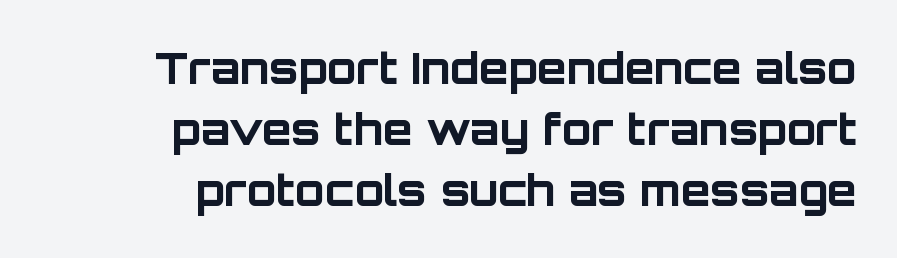
{"serif": "no", "italic": "no", "bold": "yes", "weight": "bold", "width": "normal", "stroke_contrast": "low", "x_height": "large", "monospaced": "no", "underline": "no", "align": "right", "line_spacing": "normal", "line_spacing_ratio": 1.42, "letter_spacing": "normal", "letter_spacing_em": 0.0, "glyph_px": 43}
